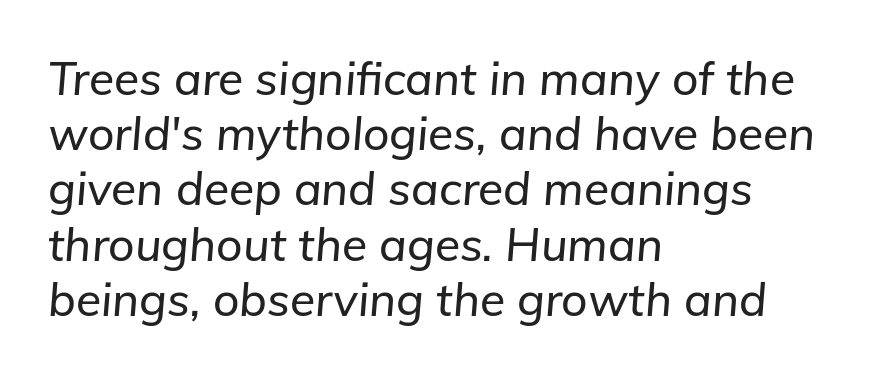
{"italic": "yes", "lean": "right", "slant_degrees": 5, "width": "normal", "stroke_contrast": "low", "x_height": "medium", "monospaced": "no", "underline": "no", "align": "left", "line_spacing_ratio": 1.2, "letter_spacing": "normal", "letter_spacing_em": 0.0, "glyph_px": 46}
